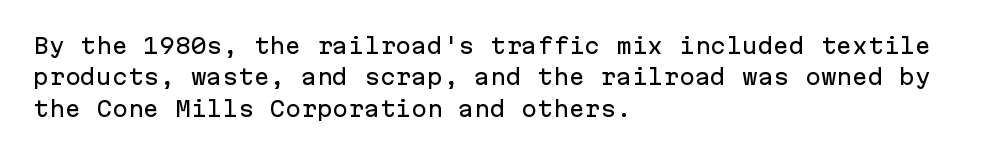
Q: Is the text italic (slanted)? A: No, it is upright.
Q: Is the text underlined? A: No.
Q: How is the paragraph aligned? A: Left-aligned.
Q: Is the spacing between letters normal or unusually wide? A: Normal.
Q: Is the spacing between lines tight, normal or loose? A: Normal.
